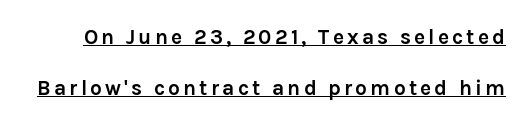
Line spacing here is loose. Caption: lettering with a line underneath. A typesetter would mark this as roman, not italic. Bold? Absolutely — the strokes are thick and heavy.
